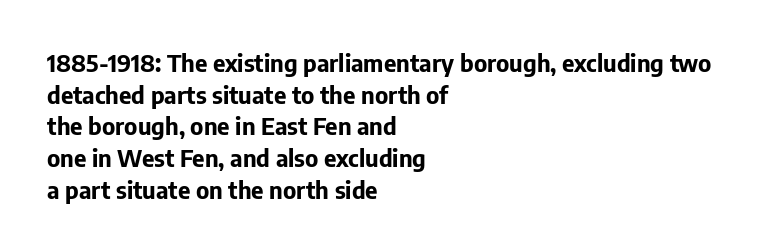
Q: Is the text bold? A: Yes.
Q: Is the text italic (slanted)? A: No, it is upright.
Q: Is the text underlined? A: No.
Q: How is the paragraph aligned? A: Left-aligned.
Q: Is the spacing between letters normal or unusually wide? A: Normal.
Q: Is the spacing between lines tight, normal or loose? A: Normal.
